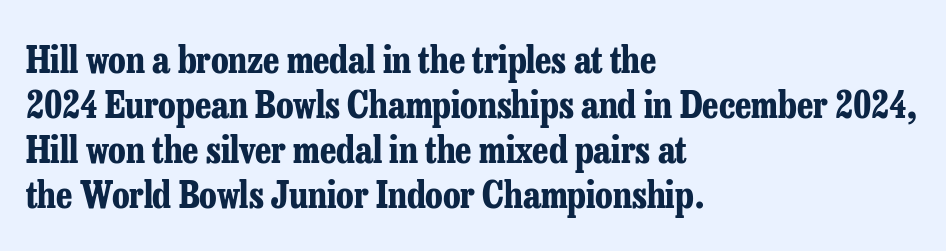
{"serif": "yes", "italic": "no", "bold": "yes", "weight": "bold", "width": "condensed", "stroke_contrast": "low", "x_height": "medium", "monospaced": "no", "underline": "no", "align": "left", "line_spacing_ratio": 1.22, "letter_spacing": "normal", "letter_spacing_em": 0.0, "glyph_px": 37}
